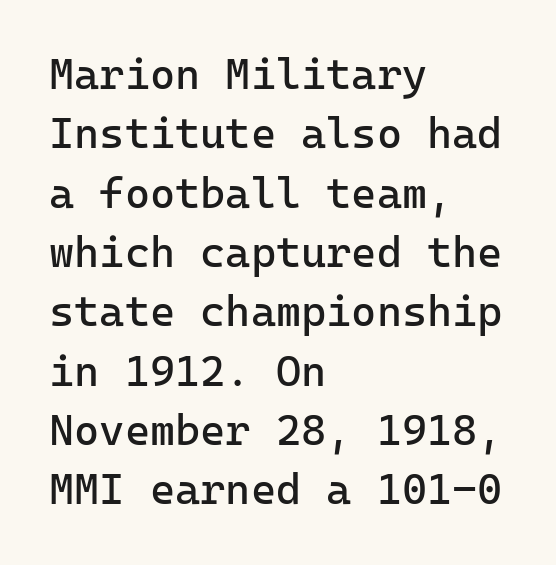
Short note: letters normally spaced. The rag falls on the right side of this text block. This is sans-serif lettering, the kind often seen on screens and signage. Characters remain perfectly vertical along every line.
